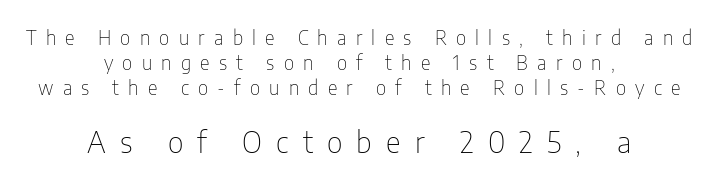
{"serif": "no", "italic": "no", "bold": "no", "weight": "thin", "width": "condensed", "stroke_contrast": "low", "x_height": "medium", "monospaced": "no", "underline": "no", "align": "center", "line_spacing": "normal", "line_spacing_ratio": 1.32, "letter_spacing": "wide", "letter_spacing_em": 0.49, "larger_block": "second", "size_ratio": 1.53, "glyph_px": 29}
